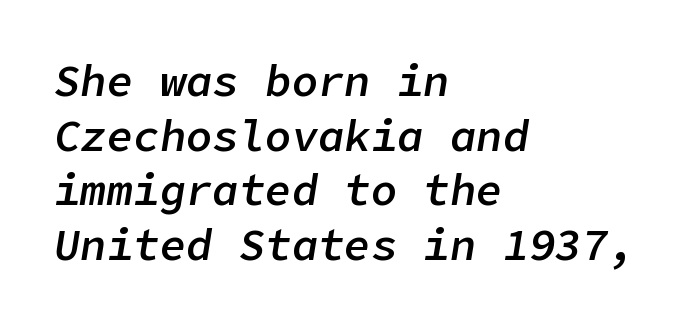
The image shows 44 px semibold type, italic (leaning right); set left-aligned, line spacing 1.24x, normal letter spacing, not underlined; low stroke contrast and a medium x-height.
